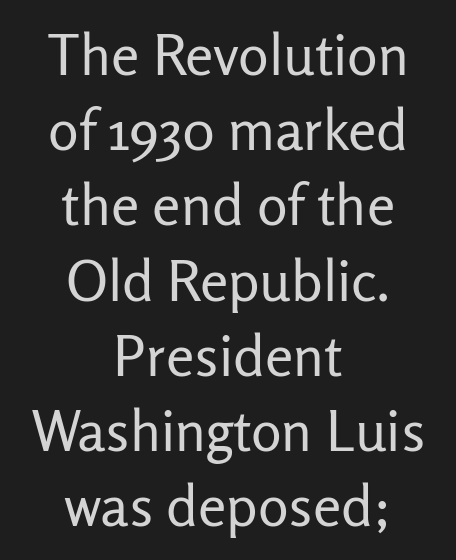
{"serif": "no", "italic": "no", "bold": "no", "weight": "regular", "width": "normal", "stroke_contrast": "low", "x_height": "medium", "monospaced": "no", "underline": "no", "align": "center", "line_spacing": "normal", "line_spacing_ratio": 1.32, "letter_spacing": "normal", "letter_spacing_em": 0.0, "glyph_px": 57}
